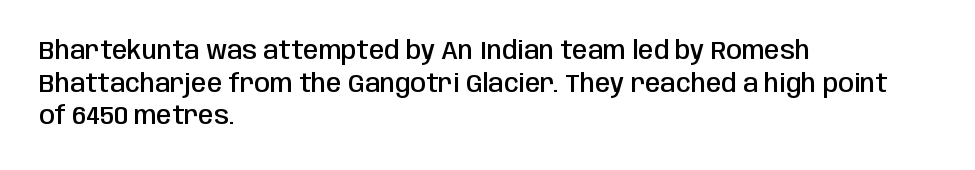
The image shows 25 px text type, upright; set left-aligned, normal line spacing (1.31x), normal letter spacing, not underlined.
